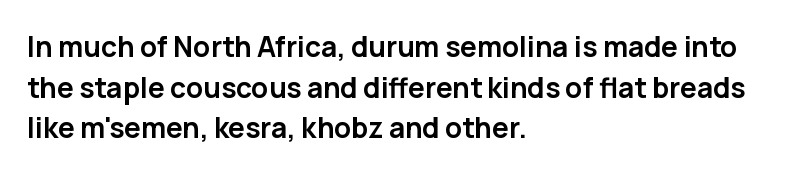
The image shows 28 px semibold sans-serif type, upright; set left-aligned, normal line spacing (1.45x), normal letter spacing, not underlined; low stroke contrast and a medium x-height.
